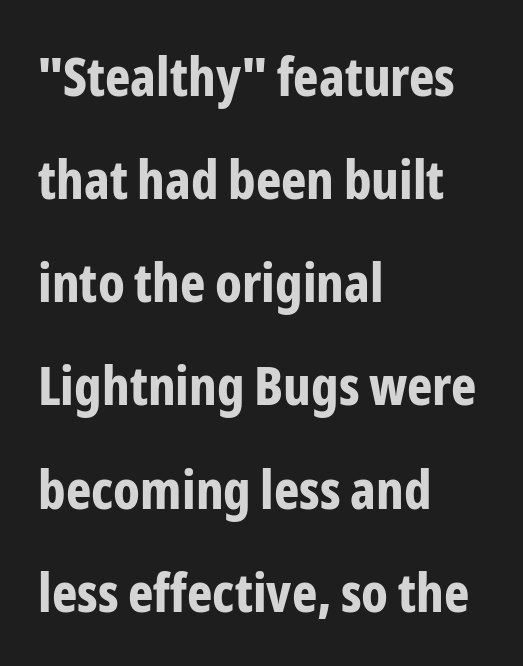
These lines stack with their left ends in a neat column. There is no visible air inserted between adjacent glyphs. Vertical spacing — loose. Look at the bottom of the vertical strokes: they stop flat, with no serifs.
